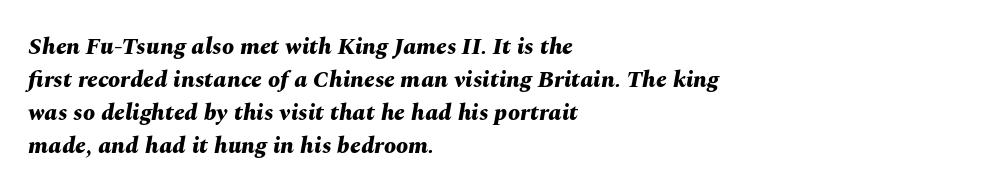
Each new line begins a customary step beneath the previous one. The lines are quadded left. Descenders are the only things crossing below the line. A typesetter would mark this as italic.
